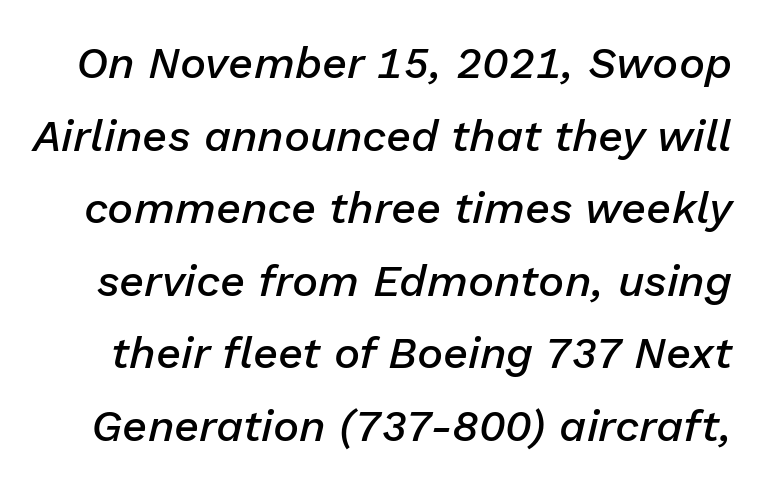
The image shows 44 px semibold type, italic (leaning right); set normal line spacing (1.65x), normal letter spacing, not underlined; low stroke contrast and a medium x-height.
